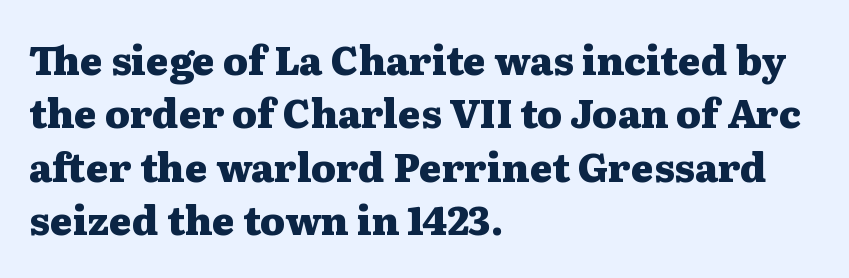
Italic: no, the glyphs are upright roman. Does the copy run flush right? No — it runs flush left. Tracking value appears to be zero — textbook default spacing. Bare-footed words on every line. This sample keeps an unexceptional amount of space between lines.
